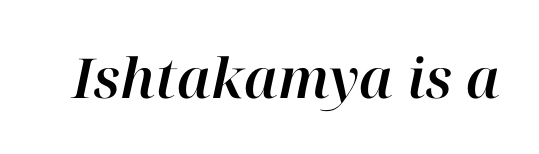
Looks like regular typesetting: each glyph gets only the width it needs. Short note: letters normally spaced. The foot of each line stays bare and open. The typography opts for an oblique posture over an upright one.
